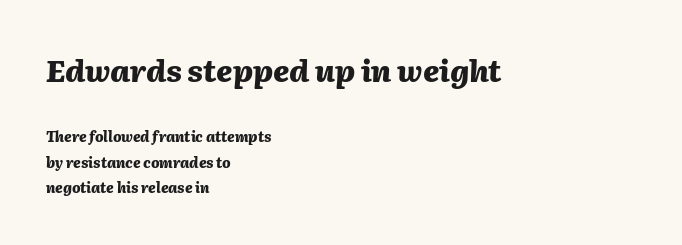
Lines of text with bare space underneath. Looks like regular typesetting: each glyph gets only the width it needs. Every row of glyphs begins at an identical x-position on the left. Here the glyphs are tracked normally, forming tight word shapes. The rendering applies a slant to the glyphs. Which of the two is more prominent by size? The first, at the top.
